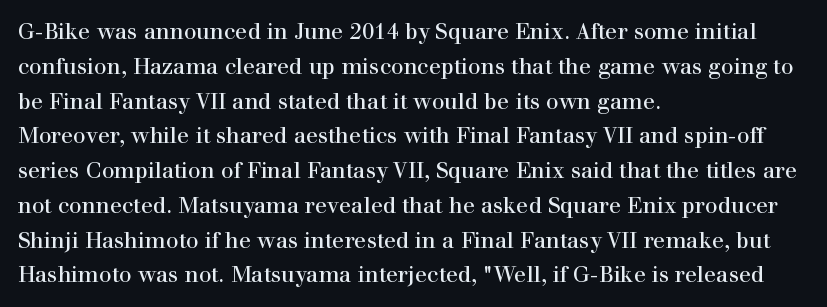
The image shows 22 px text type, upright; set left-aligned, normal line spacing (1.58x), normal letter spacing, not underlined.
